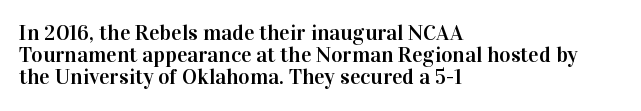
{"italic": "no", "underline": "no", "align": "left", "line_spacing": "tight", "line_spacing_ratio": 1.01, "letter_spacing": "normal", "letter_spacing_em": 0.0, "glyph_px": 22}
